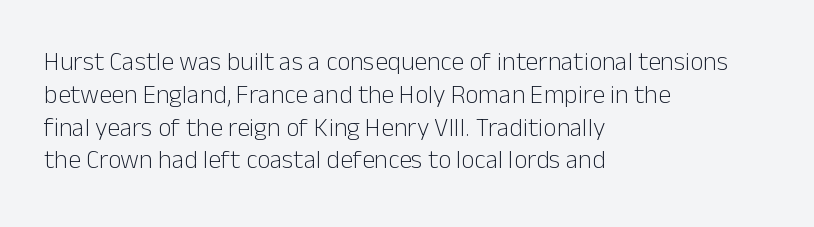
The image shows 26 px text type, upright; set left-aligned, normal line spacing (1.26x), normal letter spacing, not underlined.
